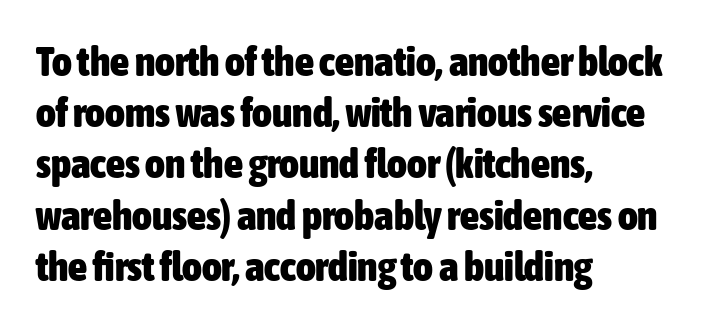
Q: Is the text bold? A: Yes.
Q: Is the text italic (slanted)? A: No, it is upright.
Q: Is the typeface a serif or a sans-serif typeface? A: Sans-serif.
Q: Is the text underlined? A: No.
Q: How is the paragraph aligned? A: Left-aligned.
Q: Is the spacing between letters normal or unusually wide? A: Normal.
Q: Width (condensed, normal, or wide)? A: Condensed.
Q: Stroke contrast? A: Low.
Q: x-height? A: Medium.
Q: Monospaced? A: No.
